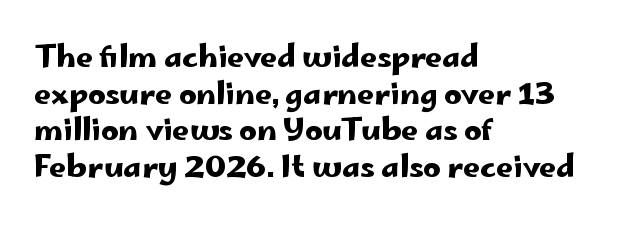
The image shows 30 px wide sans-serif type, upright; set left-aligned, line spacing 1.22x, normal letter spacing, not underlined; low stroke contrast and a small x-height.
